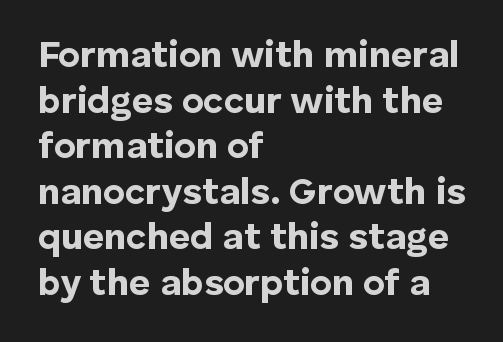
{"serif": "no", "italic": "no", "bold": "yes", "weight": "bold", "width": "normal", "stroke_contrast": "low", "x_height": "medium", "monospaced": "no", "underline": "no", "align": "left", "line_spacing_ratio": 1.23, "letter_spacing": "normal", "letter_spacing_em": 0.0, "glyph_px": 37}
